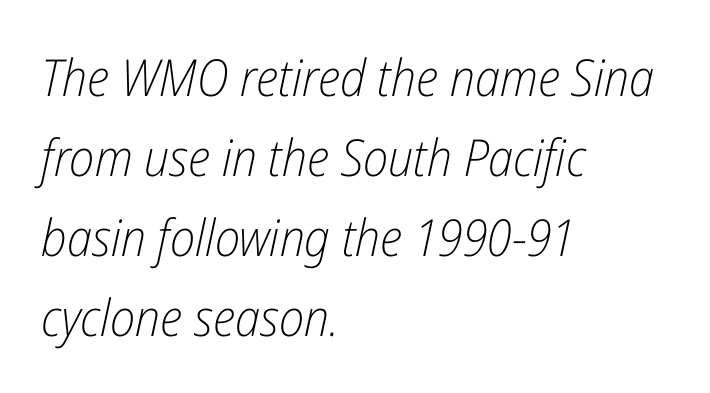
The image shows 51 px light, condensed type, italic (leaning right); set left-aligned, normal line spacing (1.57x), normal letter spacing, not underlined; low stroke contrast and a medium x-height.
